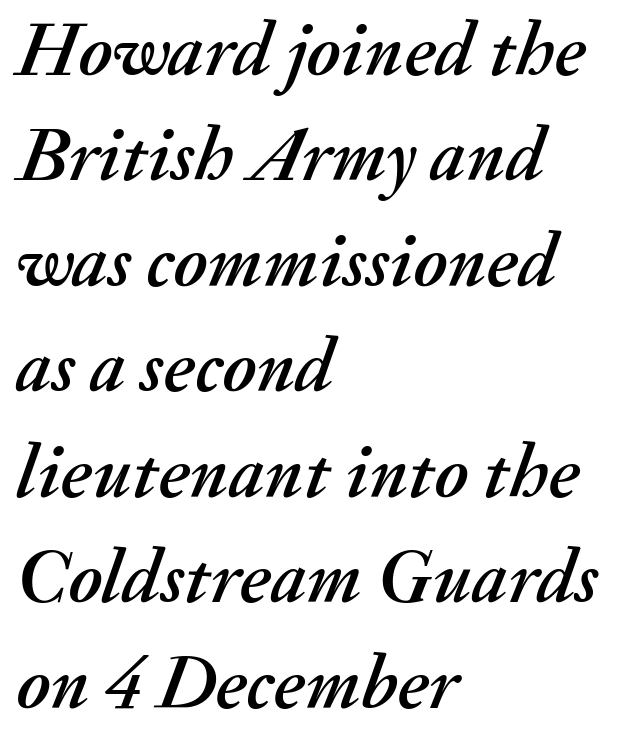
These lines keep a tight, regular rhythm from letter to letter. Successive baselines arrive at the customary interval. Left-aligned paragraph, ragged on the right. Anything drawn beneath the words? Only blank space. There's an unmistakable incline to the writing here. Is this a fixed-width face? No — the glyphs have proportional, varying widths.
